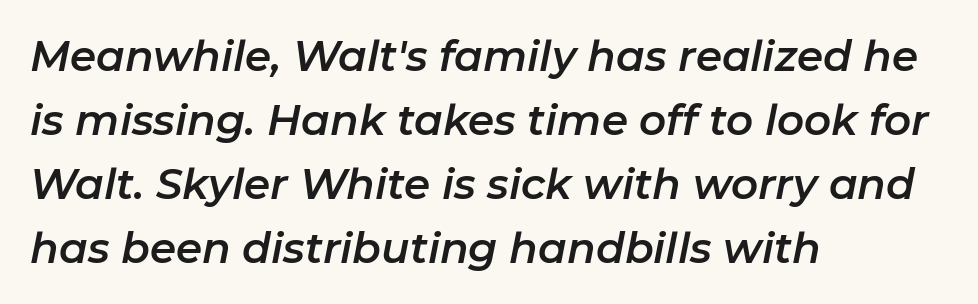
{"italic": "yes", "lean": "right", "slant_degrees": 11, "width": "normal", "stroke_contrast": "low", "x_height": "medium", "monospaced": "no", "underline": "no", "align": "left", "line_spacing": "normal", "line_spacing_ratio": 1.52, "letter_spacing": "normal", "letter_spacing_em": 0.0, "glyph_px": 42}
